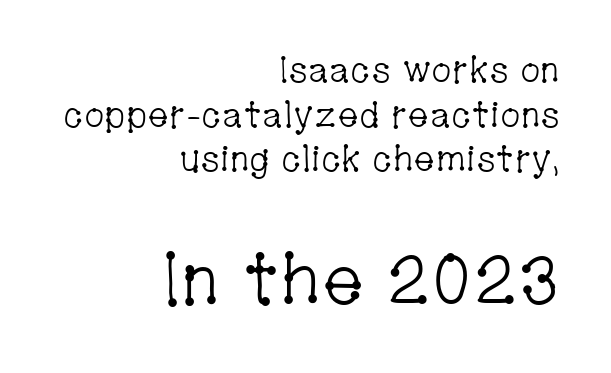
The image shows 72 px light, condensed serif type, upright; set right-aligned, line spacing 1.24x, normal letter spacing, not underlined; the second (bottom) block is 2.0x larger; low stroke contrast and a medium x-height.
